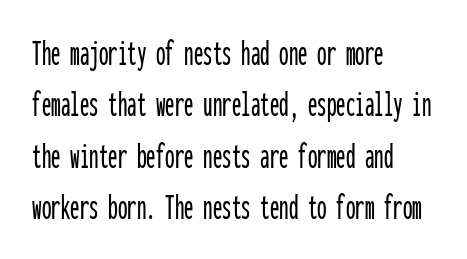
The image shows 38 px condensed sans-serif type, upright, monospaced; set left-aligned, normal line spacing (1.35x), normal letter spacing, not underlined; low stroke contrast and a medium x-height.
